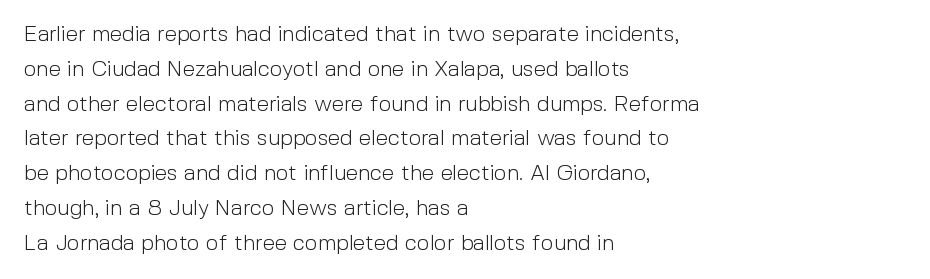
All the whitespace from short lines collects on the right. No extra tracking has been applied to these lines. Characters remain perfectly vertical along every line. The space beneath each line is pristine and unruled. Vertical stems look standard width or narrower in stroke.
